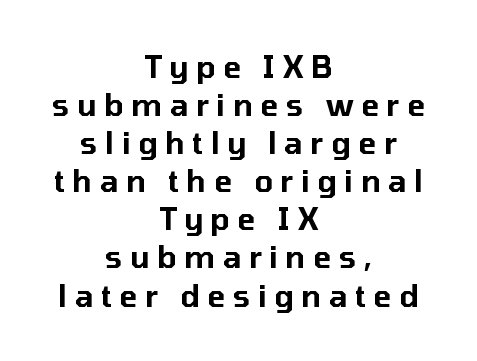
{"serif": "no", "italic": "no", "width": "normal", "stroke_contrast": "low", "x_height": "medium", "monospaced": "no", "underline": "no", "align": "center", "line_spacing": "normal", "line_spacing_ratio": 1.27, "letter_spacing": "wide", "letter_spacing_em": 0.25, "glyph_px": 30}
